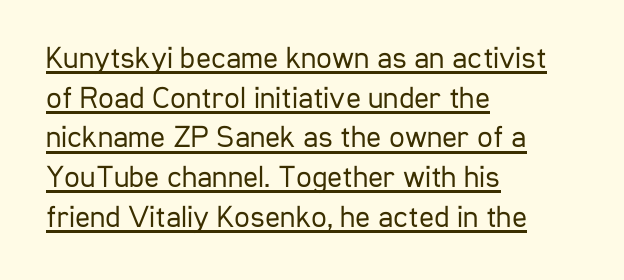
Line spacing here is normal. Weight: regular or lighter. Here the designer chose a conventional face with non-uniform glyph widths. Compared with a centered layout, this one pins lines to the left instead. The face used here appears with an underline applied.
